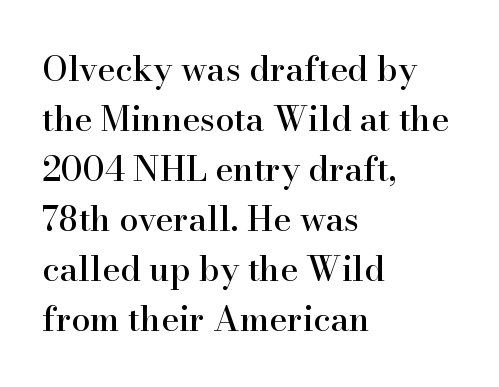
Nobody touched the tracking dial on this one. These lines stack with their left ends in a neat column. Reading down the column, the eye jumps a familiar distance to each next line. When letters stand straight like this, we call the style roman or upright.
